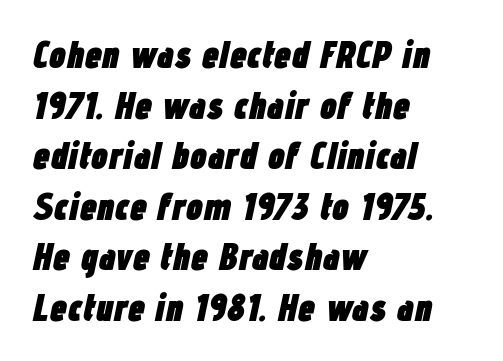
Q: Is the text bold? A: Yes.
Q: Is the text italic (slanted)? A: Yes, it leans right by about 12 degrees.
Q: Is the text underlined? A: No.
Q: How is the paragraph aligned? A: Left-aligned.
Q: Is the spacing between letters normal or unusually wide? A: Normal.
Q: Is the spacing between lines tight, normal or loose? A: Normal.
Q: Width (condensed, normal, or wide)? A: Condensed.
Q: Stroke contrast? A: Low.
Q: x-height? A: Medium.
Q: Monospaced? A: No.
